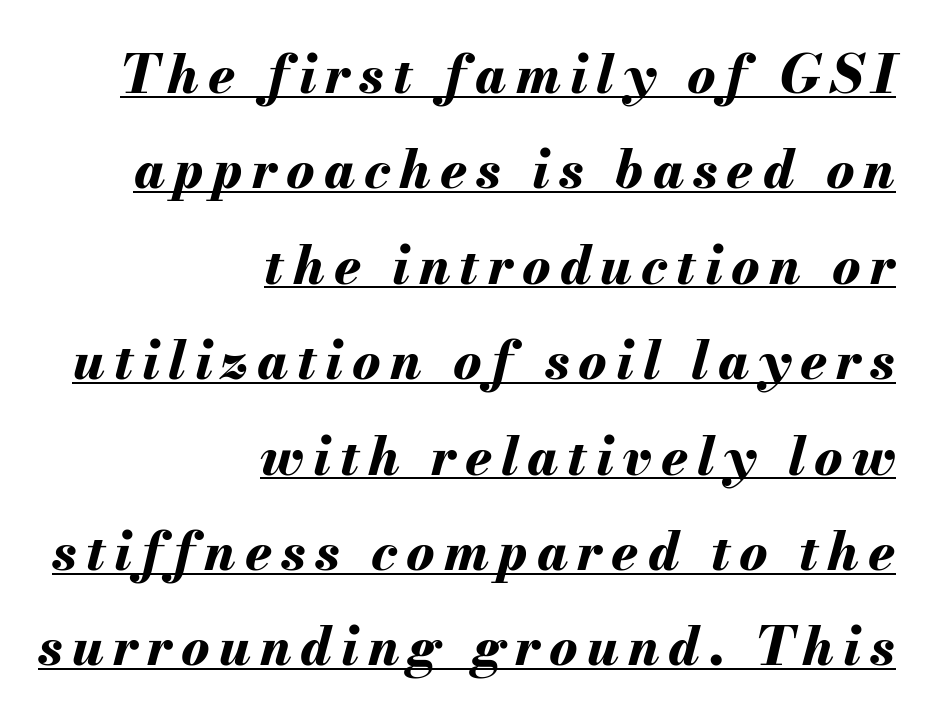
Italic: yes, the glyphs are oblique. The lines in this sample share a right terminus and differ only in where they begin. Students, observe the line beneath the letters — that is underlining. Varying glyph widths throughout — classic text-font behaviour.
